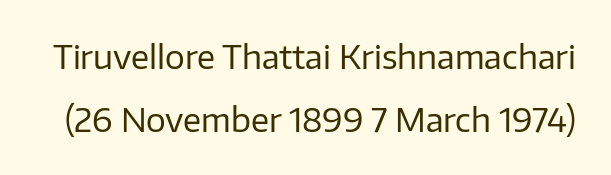
You could not count columns in this text — the font is proportionally spaced. Type style note: lacks serifs. Summary of vertical rhythm: relaxed, with wide interline spacing. The tracking reads as untouched default to a designer's eye. Is the stroke heavy? The answer is a plain regular-or-lighter.
